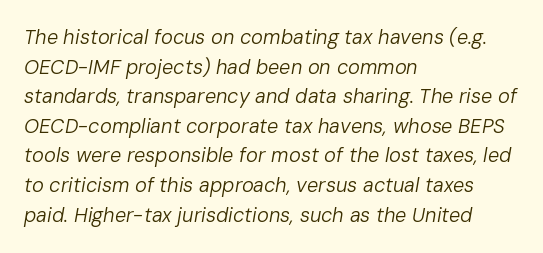
{"italic": "yes", "lean": "right", "slant_degrees": 10, "bold": "no", "underline": "no", "align": "left", "line_spacing": "normal", "line_spacing_ratio": 1.48, "letter_spacing": "normal", "letter_spacing_em": 0.0, "glyph_px": 20}
